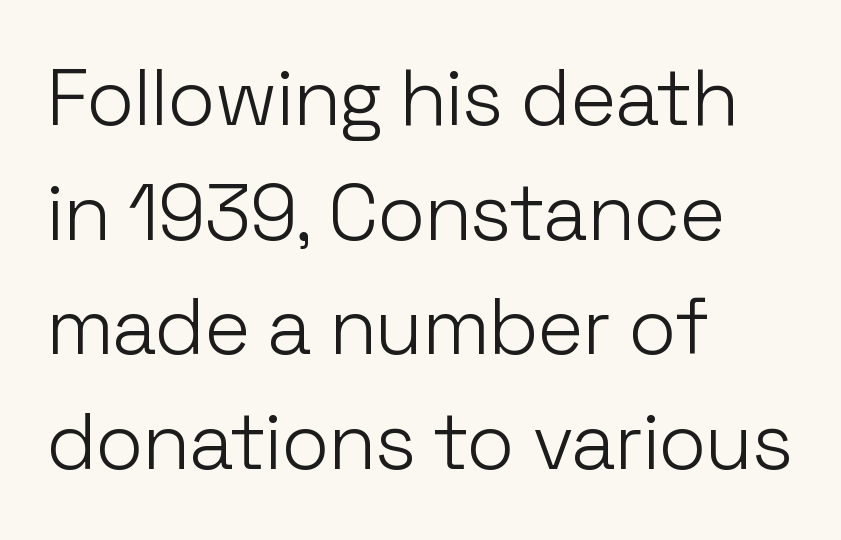
Q: Is the text bold? A: No.
Q: Is the text italic (slanted)? A: No, it is upright.
Q: Is the typeface a serif or a sans-serif typeface? A: Sans-serif.
Q: Is the text underlined? A: No.
Q: How is the paragraph aligned? A: Left-aligned.
Q: Is the spacing between letters normal or unusually wide? A: Normal.
Q: Is the spacing between lines tight, normal or loose? A: Normal.
Q: Width (condensed, normal, or wide)? A: Normal.
Q: Stroke contrast? A: Low.
Q: x-height? A: Medium.
Q: Monospaced? A: No.
